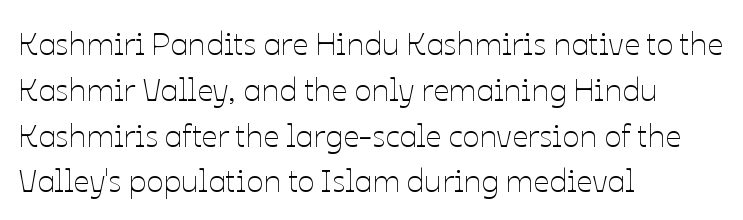
Q: Is the text bold? A: No.
Q: Is the text italic (slanted)? A: No, it is upright.
Q: Is the text underlined? A: No.
Q: How is the paragraph aligned? A: Left-aligned.
Q: Is the spacing between letters normal or unusually wide? A: Normal.
Q: Is the spacing between lines tight, normal or loose? A: Normal.
Q: Width (condensed, normal, or wide)? A: Normal.
Q: Stroke contrast? A: Low.
Q: x-height? A: Medium.
Q: Monospaced? A: No.
